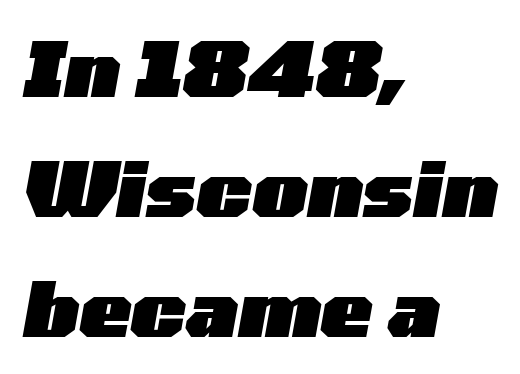
The image shows 77 px heavy, wide type, italic (leaning right); set left-aligned, normal line spacing (1.56x), normal letter spacing, not underlined; low stroke contrast and a medium x-height.
